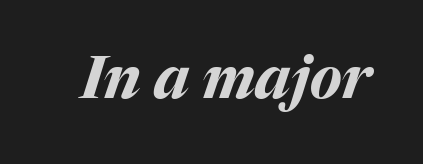
Q: Is the text bold? A: Yes.
Q: Is the text italic (slanted)? A: Yes, it leans right by about 17 degrees.
Q: Is the text underlined? A: No.
Q: Is the spacing between letters normal or unusually wide? A: Normal.
Q: Width (condensed, normal, or wide)? A: Normal.
Q: Stroke contrast? A: Medium.
Q: x-height? A: Medium.
Q: Monospaced? A: No.
